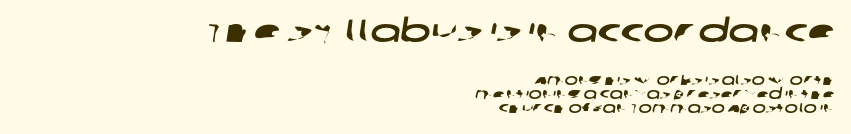
Descenders hang freely into open space. Honestly, the rows look squashed on top of each other. Each letter keeps its own natural width here, so spacing adapts to shape. All the whitespace from short lines collects on the left. Caption: standard tracking, unaltered. Is the lower block the larger one? No — the upper block carries the bigger type.
